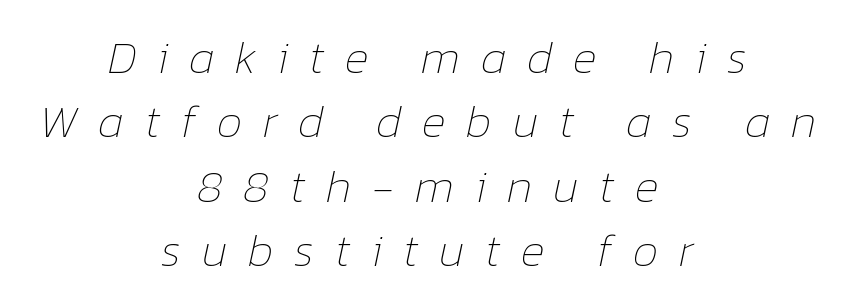
The image shows 46 px thin type, italic (leaning right); set centered, normal line spacing (1.4x), unusually wide letter spacing (+0.45 em), not underlined; low stroke contrast and a medium x-height.
